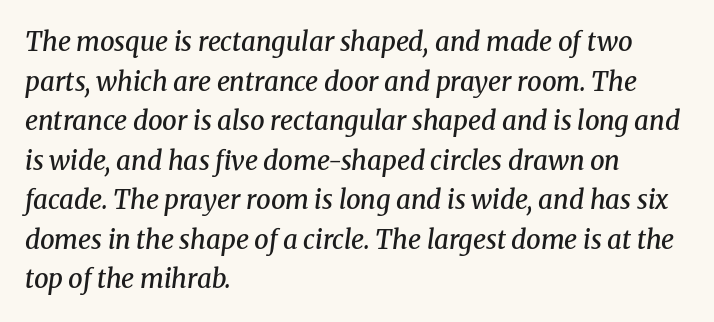
{"italic": "yes", "lean": "right", "slant_degrees": 8, "bold": "semi", "underline": "no", "align": "left", "line_spacing": "normal", "line_spacing_ratio": 1.52, "letter_spacing": "normal", "letter_spacing_em": 0.0, "glyph_px": 26}
